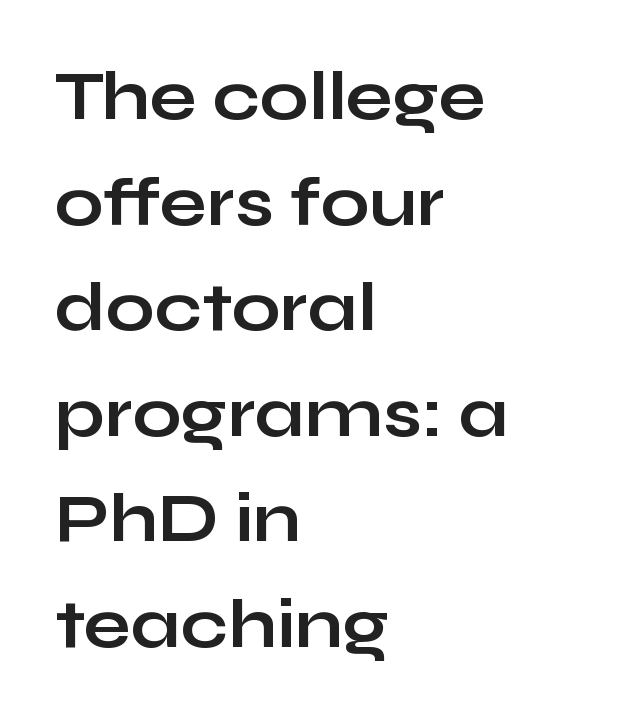
The image shows 69 px bold, wide sans-serif type, upright; set left-aligned, normal line spacing (1.53x), normal letter spacing, not underlined; low stroke contrast and a medium x-height.
